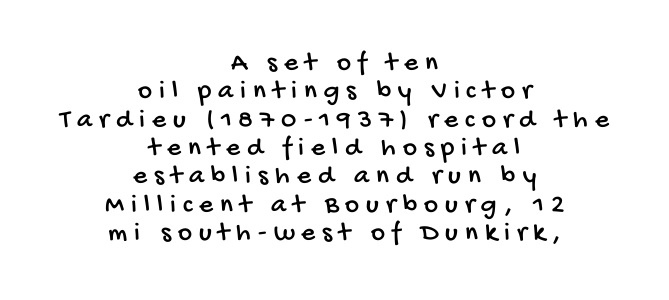
Just letters on the line, the space beneath them empty. Horizontal alignment here is central, giving a formal, balanced look. Display-style spreading of the glyphs; the letterfit is very open. If you measured baseline to baseline, you'd find a short distance.
